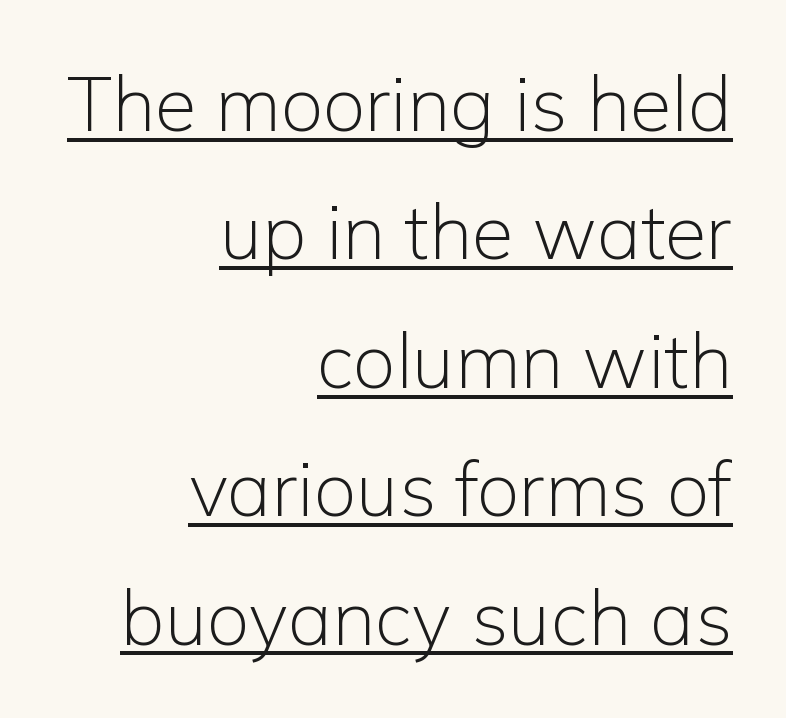
The image shows 76 px light sans-serif type, upright; set right-aligned, normal line spacing (1.69x), normal letter spacing, underlined; low stroke contrast and a medium x-height.
